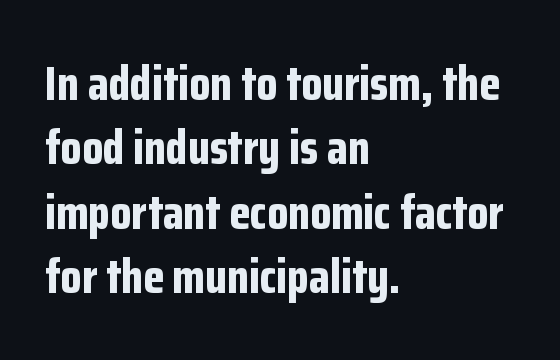
{"serif": "no", "italic": "no", "bold": "yes", "weight": "bold", "width": "condensed", "stroke_contrast": "low", "x_height": "medium", "monospaced": "no", "underline": "no", "align": "left", "line_spacing": "normal", "line_spacing_ratio": 1.34, "letter_spacing": "normal", "letter_spacing_em": 0.0, "glyph_px": 48}
